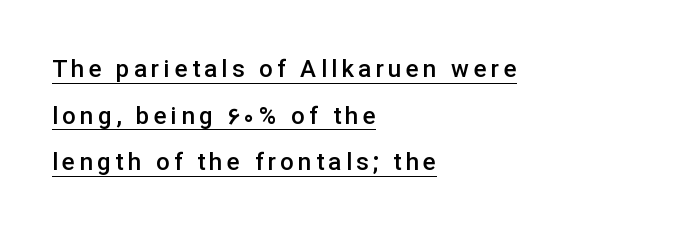
The image shows 24 px text type, upright; set left-aligned, loose line spacing (1.94x), underlined.
